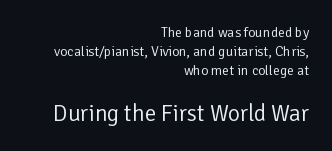
In terms of leading, this rendering sits right in the middle. Line endings align vertically; line beginnings do not. Weight: regular or lighter. In terms of letterspacing, this is plain default setting. Whoever set this made the second block the dominant, larger element.
